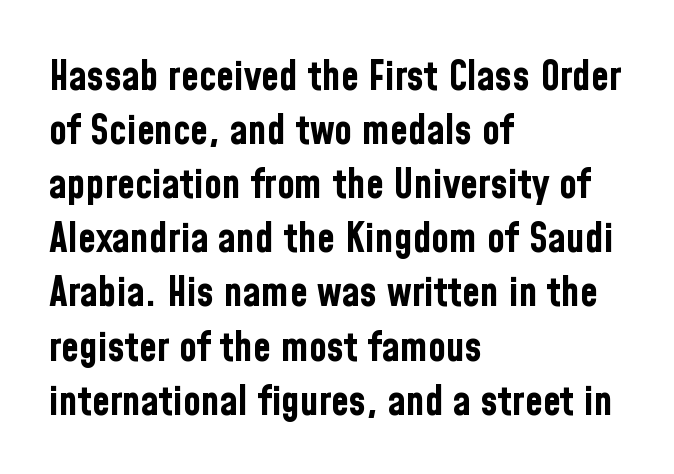
The image shows 41 px bold, condensed sans-serif type, upright; set left-aligned, normal line spacing (1.32x), normal letter spacing, not underlined; low stroke contrast and a medium x-height.
